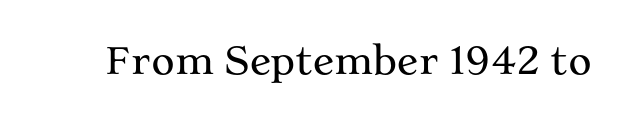
The image shows 36 px wide serif type, upright; set normal letter spacing, not underlined; medium stroke contrast and a medium x-height.
